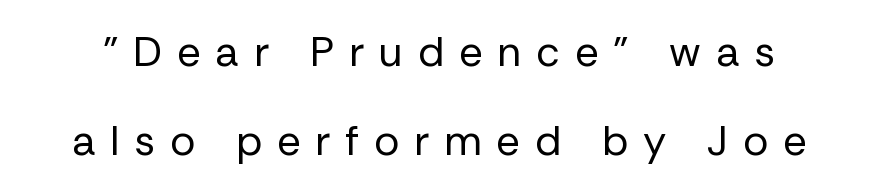
The image shows 42 px regular-weight sans-serif type, upright; set loose line spacing (2.11x), unusually wide letter spacing (+0.35 em), not underlined; low stroke contrast and a medium x-height.
